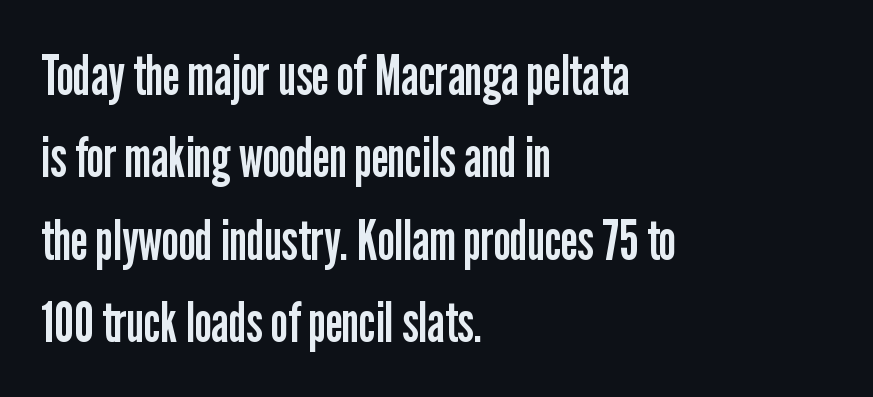
The image shows 55 px regular-weight, condensed sans-serif type, upright; set left-aligned, normal line spacing (1.5x), normal letter spacing, not underlined; low stroke contrast and a medium x-height.
